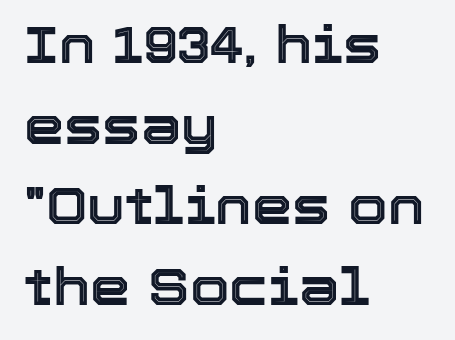
The image shows 51 px text type, upright; set left-aligned, normal line spacing (1.58x), normal letter spacing, not underlined; a medium x-height.
